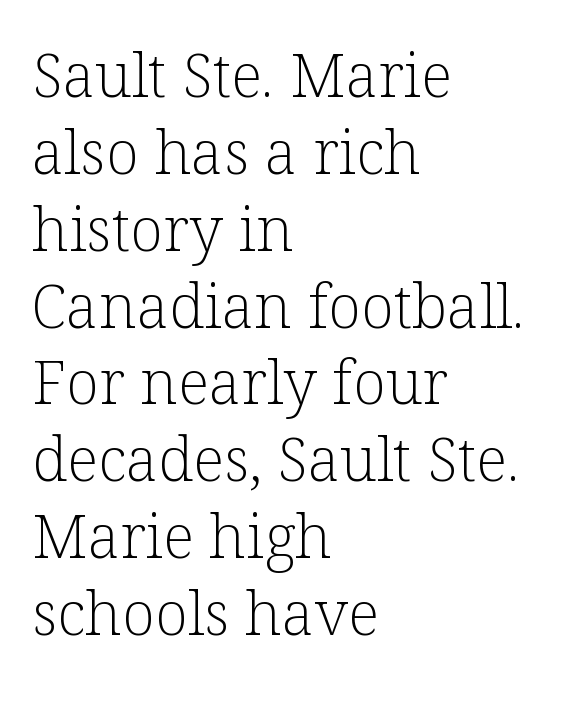
{"serif": "yes", "italic": "no", "bold": "no", "weight": "light", "width": "normal", "stroke_contrast": "low", "x_height": "medium", "monospaced": "no", "underline": "no", "align": "left", "line_spacing": "normal", "line_spacing_ratio": 1.26, "letter_spacing": "normal", "letter_spacing_em": 0.0, "glyph_px": 61}
